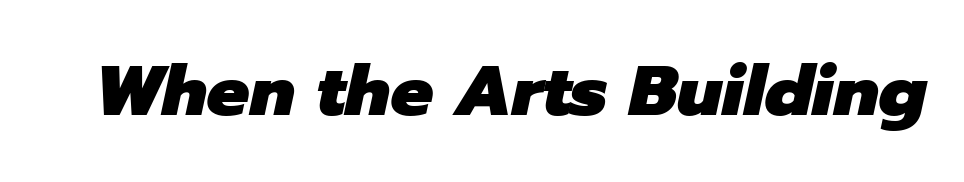
The image shows 71 px heavy type, italic (leaning right); set normal letter spacing, not underlined; low stroke contrast and a medium x-height.
